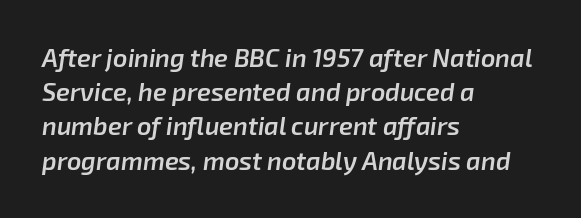
{"italic": "yes", "lean": "right", "slant_degrees": 8, "bold": "semi", "underline": "no", "align": "left", "line_spacing": "normal", "line_spacing_ratio": 1.37, "letter_spacing": "normal", "letter_spacing_em": 0.0, "glyph_px": 25}
